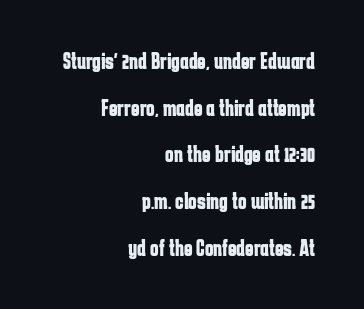
The image shows 23 px bold type, upright; set right-aligned, loose line spacing (2.03x), normal letter spacing, not underlined.
